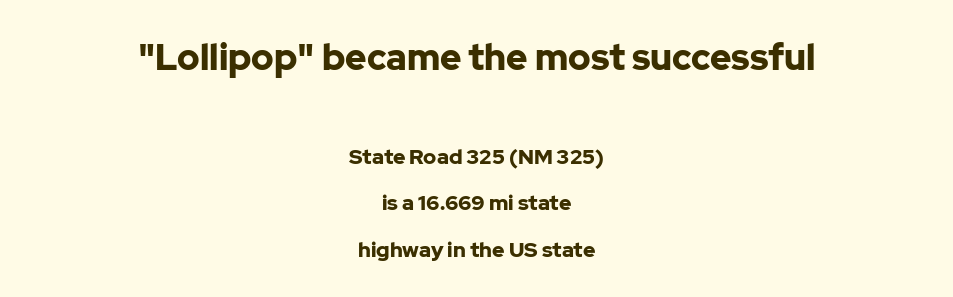
Scale decreases going downward across the two blocks. This block would shrink considerably if given ordinary leading; it's expanded now. Does the type have serifs? No, each stem ends abruptly. The rendering keeps characters at their native spacing. Type without underlining.
